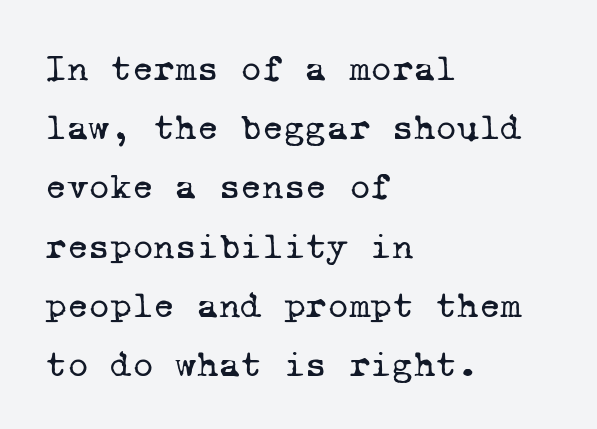
{"serif": "yes", "bold": "no", "weight": "regular", "width": "normal", "stroke_contrast": "low", "x_height": "medium", "monospaced": "yes", "underline": "no", "align": "left", "line_spacing": "normal", "line_spacing_ratio": 1.6, "letter_spacing": "normal", "letter_spacing_em": 0.0, "glyph_px": 37}
